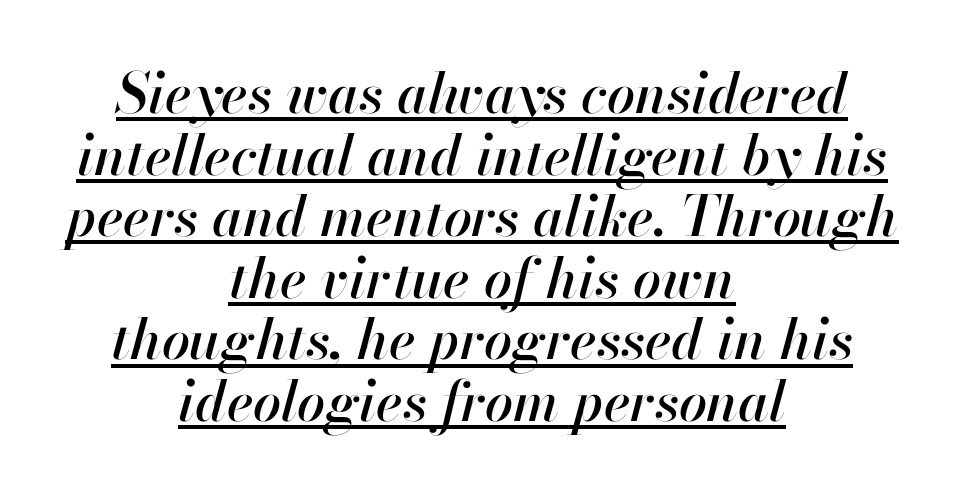
{"italic": "yes", "lean": "right", "slant_degrees": 13, "width": "normal", "stroke_contrast": "high", "x_height": "small", "monospaced": "no", "underline": "yes", "align": "center", "line_spacing": "tight", "line_spacing_ratio": 1.1, "letter_spacing": "normal", "letter_spacing_em": 0.0, "glyph_px": 56}
